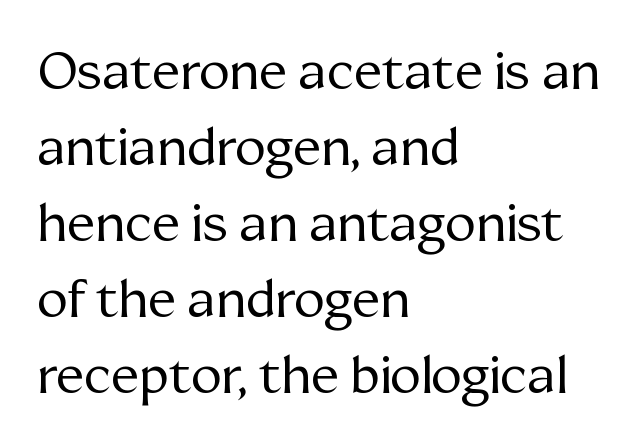
The image shows 52 px regular-weight serif type, upright; set left-aligned, normal line spacing (1.46x), normal letter spacing, not underlined; medium stroke contrast and a medium x-height.
